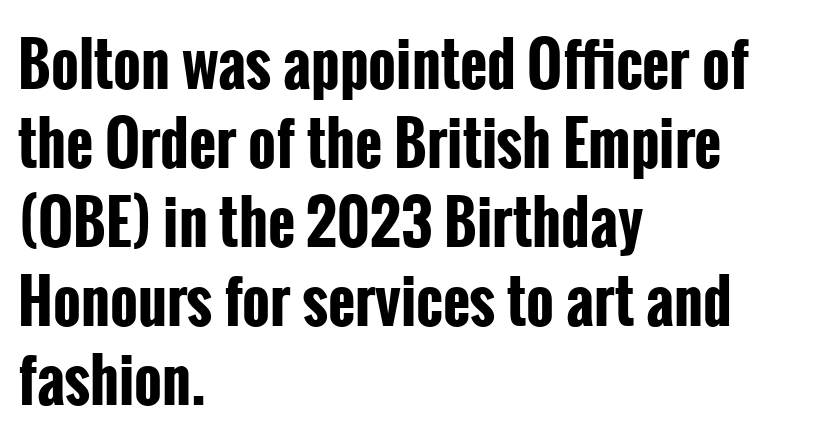
Think of a printed novel: that variable character pitch is what you see here. Reading down the block, your eye returns to a fixed left position each line. Only glyphs here, with clear space below each row. Is the letter spacing exaggerated? No — it looks like the ordinary default. I'd call this a sans setting — the letters go barefoot.
